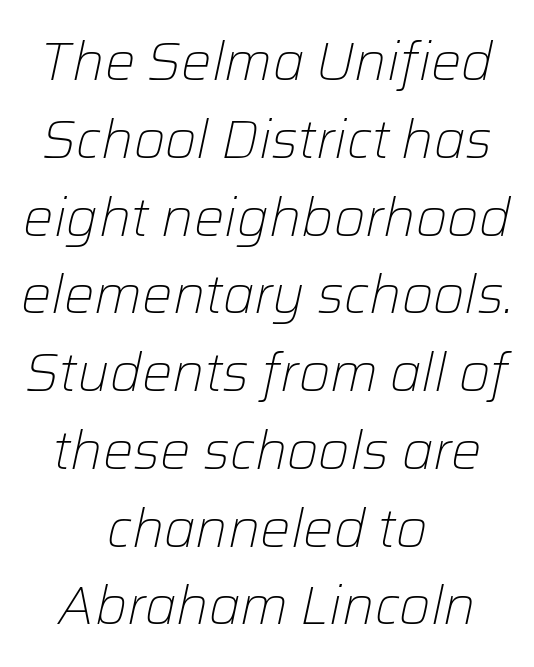
The image shows 54 px light type, italic (leaning right); set centered, normal line spacing (1.44x), normal letter spacing, not underlined; low stroke contrast and a medium x-height.
